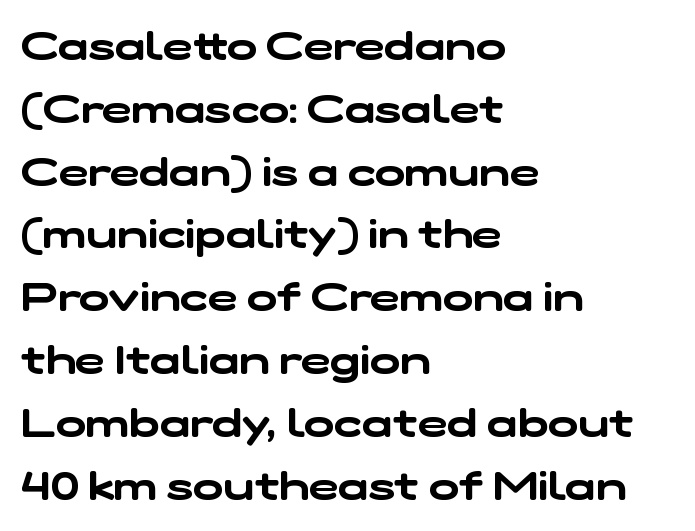
Q: Is the typeface a serif or a sans-serif typeface? A: Sans-serif.
Q: Is the text underlined? A: No.
Q: How is the paragraph aligned? A: Left-aligned.
Q: Is the spacing between letters normal or unusually wide? A: Normal.
Q: Is the spacing between lines tight, normal or loose? A: Normal.
Q: Width (condensed, normal, or wide)? A: Wide.
Q: Stroke contrast? A: Low.
Q: x-height? A: Medium.
Q: Monospaced? A: No.
